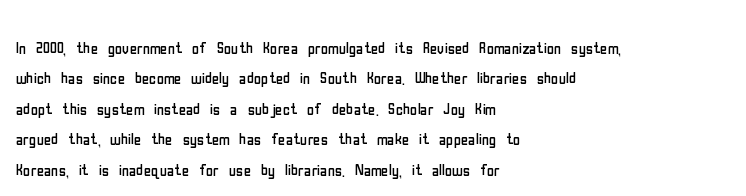
The image shows 20 px text type, upright; set left-aligned, normal line spacing (1.52x), normal letter spacing, not underlined.
